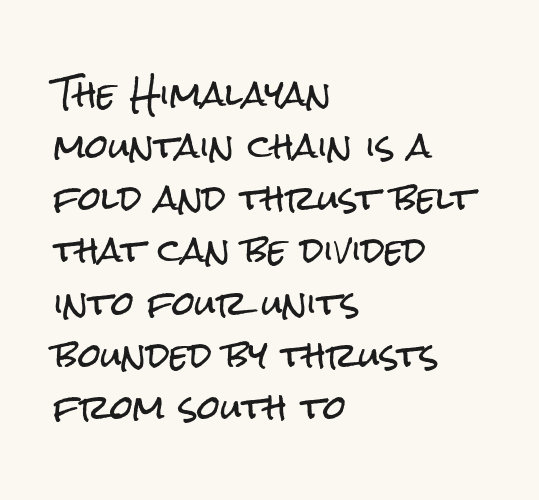
The lines sit at an ordinary, default distance from one another. The lines are quadded left. A clean baseline with only descenders dipping below it. Is this a fixed-width face? No — the glyphs have proportional, varying widths. These lines were composed using upright roman letters.
